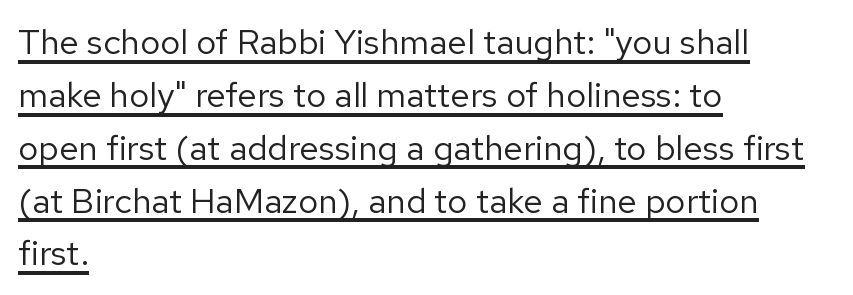
{"serif": "no", "italic": "no", "bold": "no", "weight": "regular", "width": "normal", "stroke_contrast": "low", "x_height": "medium", "monospaced": "no", "underline": "yes", "align": "left", "line_spacing": "normal", "line_spacing_ratio": 1.51, "letter_spacing": "normal", "letter_spacing_em": 0.0, "glyph_px": 35}
